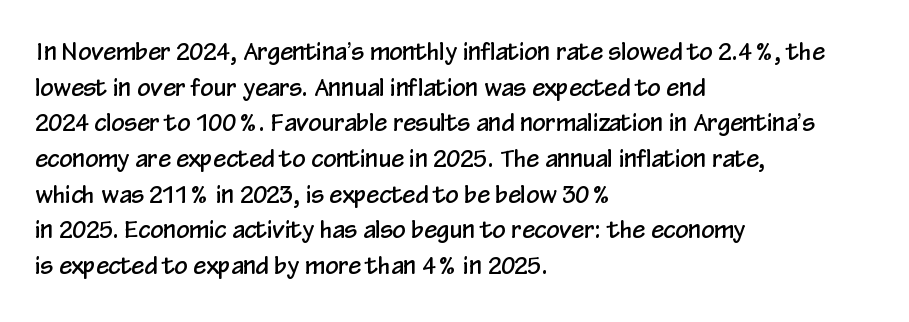
Q: Is the text italic (slanted)? A: No, it is upright.
Q: Is the text underlined? A: No.
Q: How is the paragraph aligned? A: Left-aligned.
Q: Is the spacing between letters normal or unusually wide? A: Normal.
Q: Is the spacing between lines tight, normal or loose? A: Normal.
